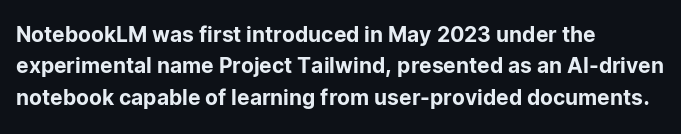
{"italic": "no", "underline": "no", "align": "left", "line_spacing": "normal", "line_spacing_ratio": 1.5, "letter_spacing": "normal", "letter_spacing_em": 0.0, "glyph_px": 21}
